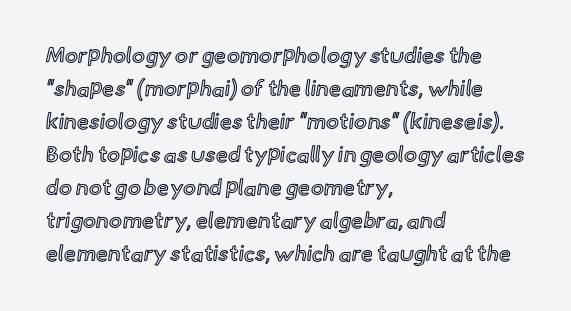
{"underline": "no", "align": "left", "line_spacing": "normal", "line_spacing_ratio": 1.5, "letter_spacing": "normal", "letter_spacing_em": 0.0, "glyph_px": 22}
